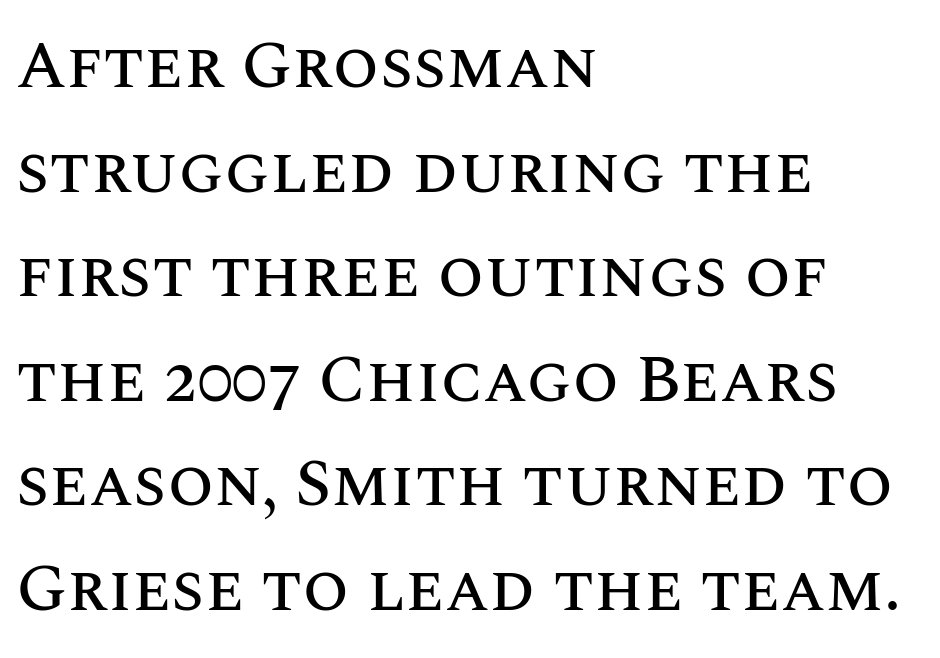
The image shows 67 px text type, upright; set left-aligned, normal line spacing (1.56x), normal letter spacing, not underlined; medium stroke contrast and a large x-height.
